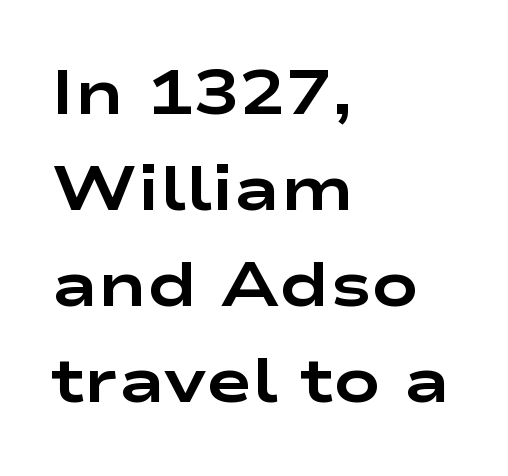
Q: Is the text bold? A: Yes.
Q: Is the text italic (slanted)? A: No, it is upright.
Q: Is the typeface a serif or a sans-serif typeface? A: Sans-serif.
Q: Is the text underlined? A: No.
Q: How is the paragraph aligned? A: Left-aligned.
Q: Is the spacing between letters normal or unusually wide? A: Normal.
Q: Is the spacing between lines tight, normal or loose? A: Normal.
Q: Width (condensed, normal, or wide)? A: Wide.
Q: Stroke contrast? A: Low.
Q: x-height? A: Medium.
Q: Monospaced? A: No.
